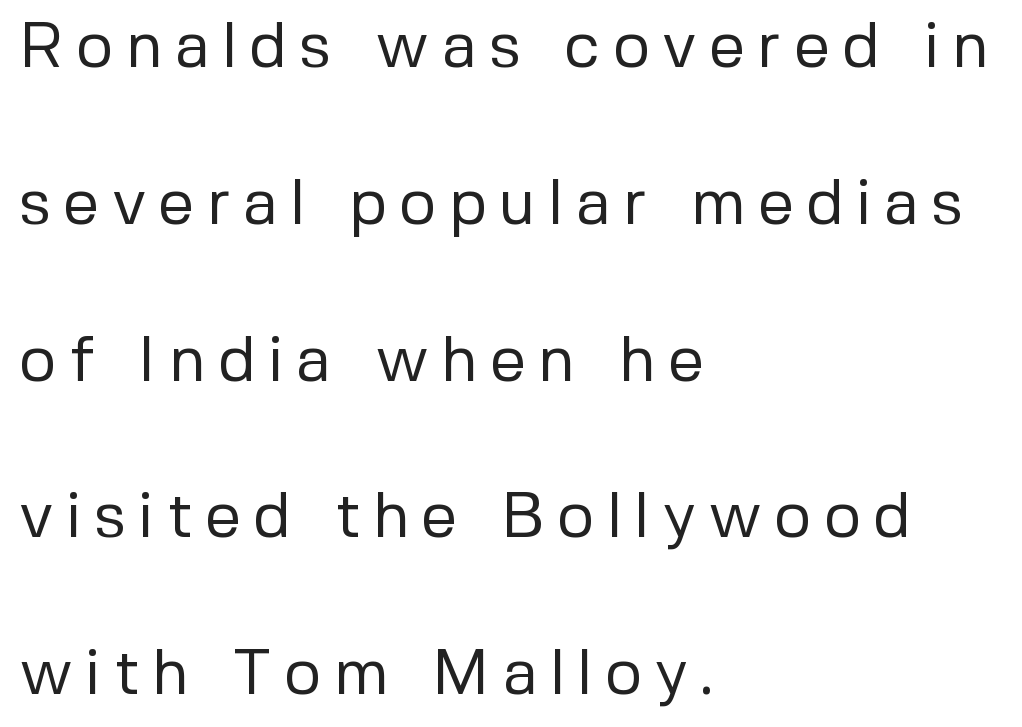
The rendering uses a large line-height, opening up the rows. Each row of text sits above clean, open space. Proportional: the letters do not fall into vertical columns. Posture: vertical. Compared with a centered layout, this one pins lines to the left instead.
